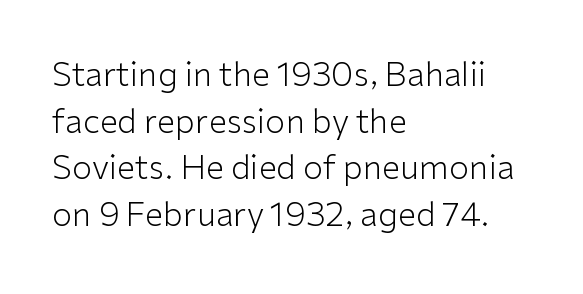
The passage shown is typed in a proportional face where columns would drift. The letters carry no serifs — their stems end cleanly without finishing strokes. Compared with typical paragraphs, the rows here are spaced about the same. The face used here is rendered with its standard letterfit. Bare-footed words on every line. The lettering stays uniformly vertical, giving the passage a roman look.
